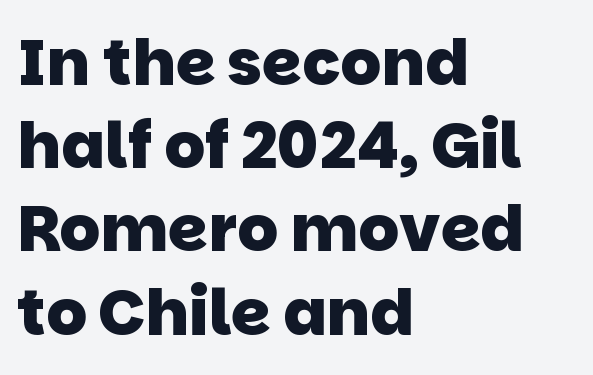
Q: Is the text bold? A: Yes.
Q: Is the typeface a serif or a sans-serif typeface? A: Sans-serif.
Q: Is the text underlined? A: No.
Q: How is the paragraph aligned? A: Left-aligned.
Q: Is the spacing between letters normal or unusually wide? A: Normal.
Q: Is the spacing between lines tight, normal or loose? A: Normal.
Q: Width (condensed, normal, or wide)? A: Normal.
Q: Stroke contrast? A: Low.
Q: x-height? A: Large.
Q: Monospaced? A: No.
